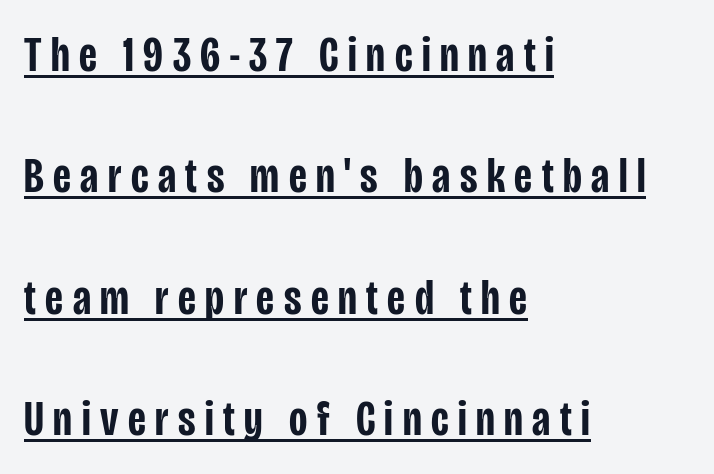
Q: Is the text bold? A: Semi-bold.
Q: Is the text italic (slanted)? A: No, it is upright.
Q: Is the typeface a serif or a sans-serif typeface? A: Sans-serif.
Q: Is the text underlined? A: Yes.
Q: How is the paragraph aligned? A: Left-aligned.
Q: Is the spacing between lines tight, normal or loose? A: Loose.
Q: Width (condensed, normal, or wide)? A: Condensed.
Q: Stroke contrast? A: Low.
Q: x-height? A: Large.
Q: Monospaced? A: No.
